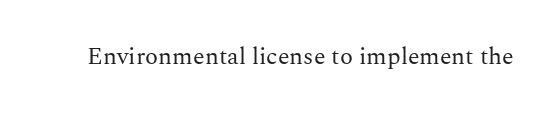
{"italic": "no", "bold": "no", "underline": "no", "letter_spacing": "normal", "letter_spacing_em": 0.0, "glyph_px": 24}
